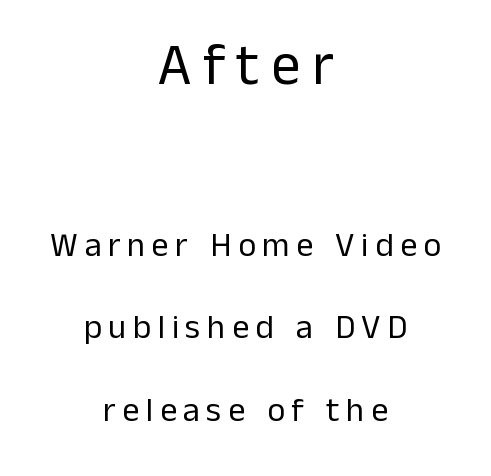
The image shows 59 px regular-weight sans-serif type, upright; set centered, loose line spacing (2.43x), not underlined; the first (top) block is 1.74x larger; low stroke contrast and a medium x-height.
